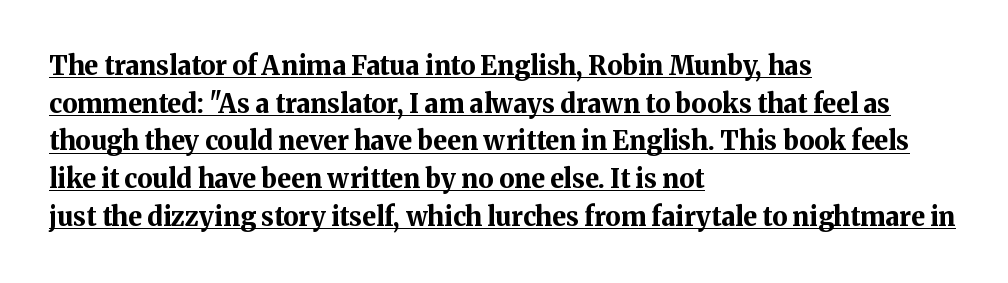
The image shows 26 px bold type, upright; set left-aligned, normal line spacing (1.45x), normal letter spacing, underlined.
